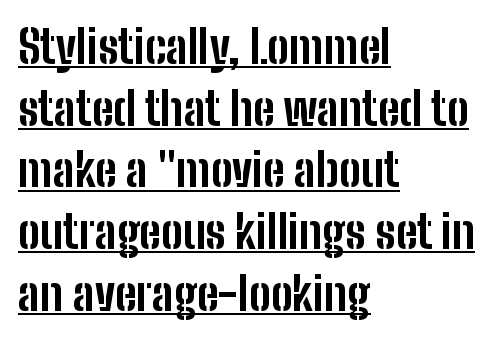
Q: Is the text bold? A: Yes.
Q: Is the text italic (slanted)? A: No, it is upright.
Q: Is the typeface a serif or a sans-serif typeface? A: Sans-serif.
Q: Is the text underlined? A: Yes.
Q: How is the paragraph aligned? A: Left-aligned.
Q: Is the spacing between letters normal or unusually wide? A: Normal.
Q: Is the spacing between lines tight, normal or loose? A: Normal.
Q: Width (condensed, normal, or wide)? A: Condensed.
Q: Stroke contrast? A: Low.
Q: x-height? A: Medium.
Q: Monospaced? A: No.
